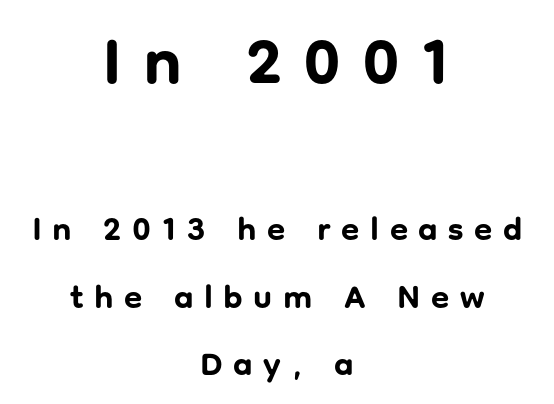
The image shows 66 px bold sans-serif type, upright; set centered, loose line spacing (2.05x), unusually wide letter spacing (+0.32 em), not underlined; the first (top) block is 2.0x larger; low stroke contrast and a medium x-height.
